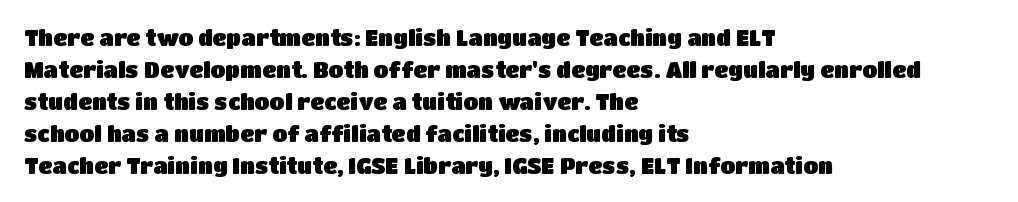
Left-aligned paragraph, ragged on the right. Rendered with straight, roman letterforms. Successive baselines arrive at the customary interval. Descenders are the only things crossing below the line. Is the letter spacing exaggerated? No — it looks like the ordinary default.
